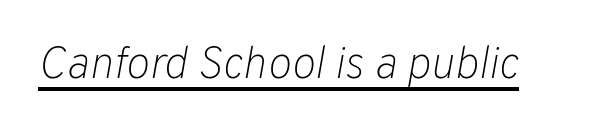
{"italic": "yes", "lean": "right", "slant_degrees": 10, "bold": "no", "weight": "light", "width": "normal", "stroke_contrast": "low", "x_height": "medium", "monospaced": "no", "underline": "yes", "letter_spacing": "normal", "letter_spacing_em": 0.0, "glyph_px": 45}
